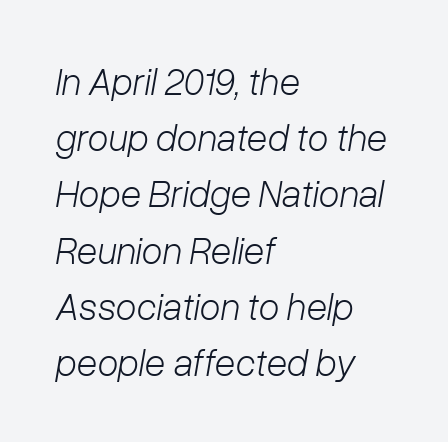
Q: Is the text bold? A: No.
Q: Is the text italic (slanted)? A: Yes, it leans right by about 10 degrees.
Q: Is the text underlined? A: No.
Q: How is the paragraph aligned? A: Left-aligned.
Q: Is the spacing between letters normal or unusually wide? A: Normal.
Q: Is the spacing between lines tight, normal or loose? A: Normal.
Q: Width (condensed, normal, or wide)? A: Normal.
Q: Stroke contrast? A: Low.
Q: x-height? A: Medium.
Q: Monospaced? A: No.
